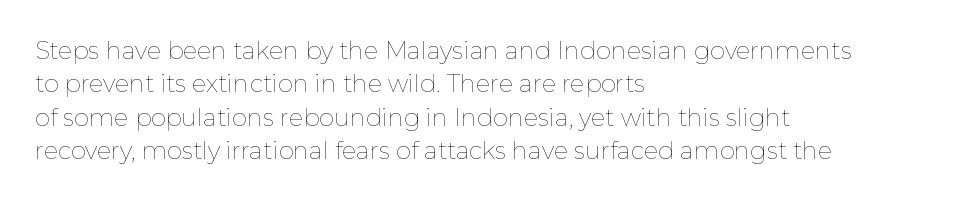
The image shows 24 px text type, upright; set left-aligned, normal line spacing (1.39x), normal letter spacing, not underlined.
